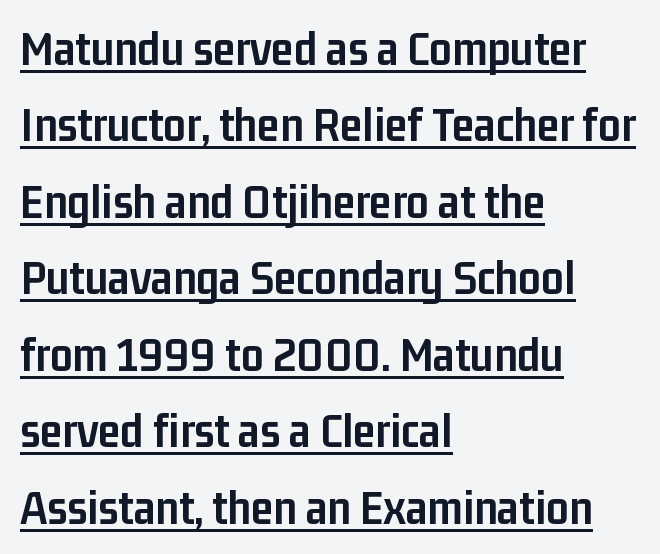
The image shows 50 px semibold, condensed sans-serif type, upright; set left-aligned, normal line spacing (1.53x), normal letter spacing, underlined; low stroke contrast and a medium x-height.
